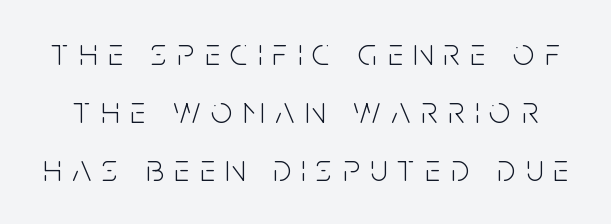
{"serif": "no", "italic": "no", "bold": "no", "weight": "light", "width": "condensed", "stroke_contrast": "low", "x_height": "large", "monospaced": "no", "underline": "no", "line_spacing": "normal", "line_spacing_ratio": 1.53, "letter_spacing": "wide", "letter_spacing_em": 0.28, "glyph_px": 38}
